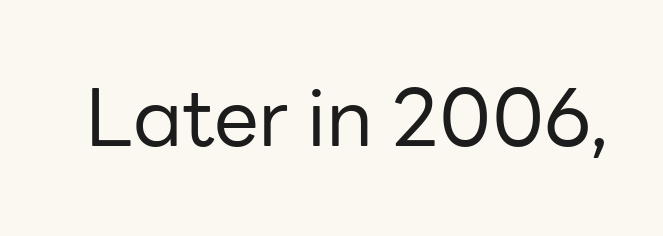
{"serif": "no", "italic": "no", "bold": "no", "weight": "regular", "width": "normal", "stroke_contrast": "low", "x_height": "medium", "monospaced": "no", "underline": "no", "letter_spacing": "normal", "letter_spacing_em": 0.0, "glyph_px": 80}
